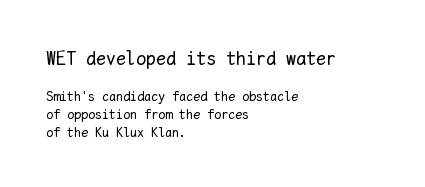
The image shows 20 px text type, upright; set left-aligned, normal line spacing (1.29x), normal letter spacing, not underlined; the first (top) block is 1.43x larger.
